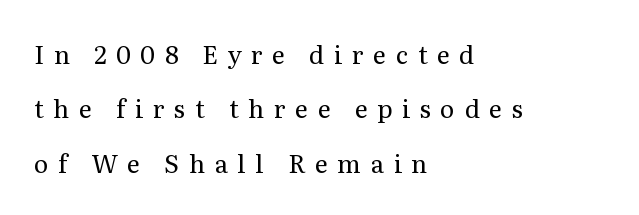
The image shows 25 px text type, upright; set left-aligned, loose line spacing (2.18x), unusually wide letter spacing (+0.38 em), not underlined.
